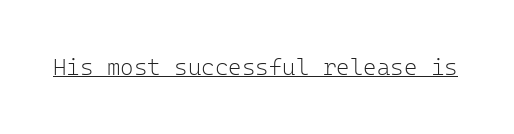
{"italic": "no", "bold": "no", "underline": "yes", "letter_spacing": "normal", "letter_spacing_em": 0.0, "glyph_px": 23}
